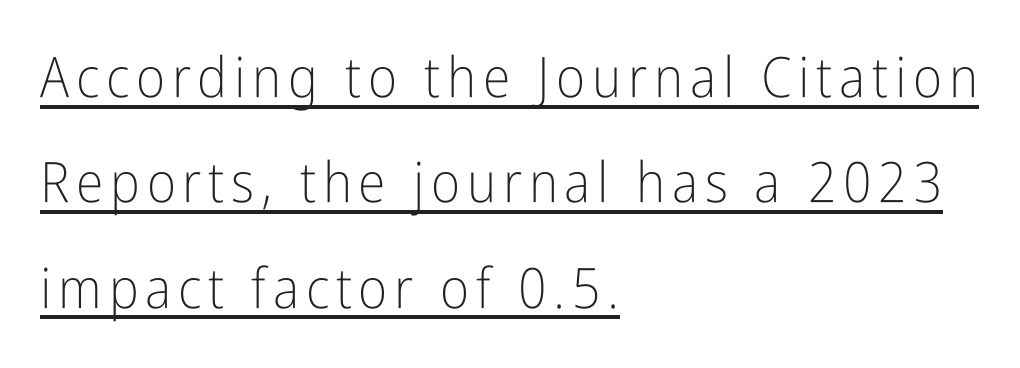
The letterforms sit at book weight or below. This sample has the flowing, uneven cadence of proportional lettering. Layout note: lines flush left. A typesetter would mark this as roman, not italic. This is underlined copy, the kind a proofreader might mark for attention.
